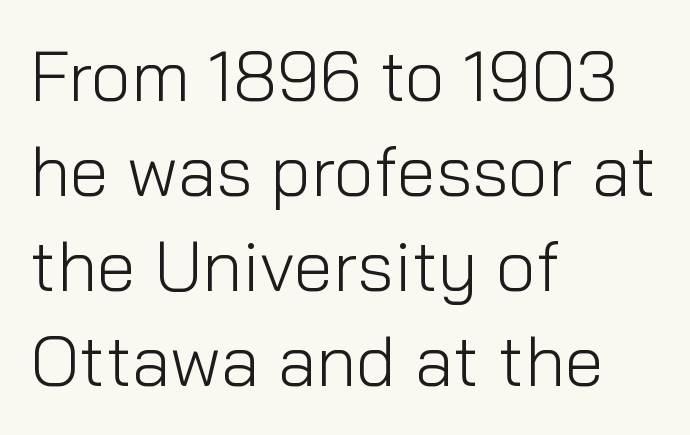
Q: Is the text bold? A: No.
Q: Is the text italic (slanted)? A: No, it is upright.
Q: Is the typeface a serif or a sans-serif typeface? A: Sans-serif.
Q: Is the text underlined? A: No.
Q: How is the paragraph aligned? A: Left-aligned.
Q: Is the spacing between letters normal or unusually wide? A: Normal.
Q: Is the spacing between lines tight, normal or loose? A: Normal.
Q: Width (condensed, normal, or wide)? A: Normal.
Q: Stroke contrast? A: Low.
Q: x-height? A: Medium.
Q: Monospaced? A: No.
